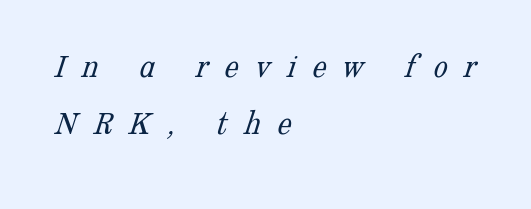
Q: Is the text bold? A: No.
Q: Is the typeface a serif or a sans-serif typeface? A: Serif.
Q: Is the text underlined? A: No.
Q: How is the paragraph aligned? A: Left-aligned.
Q: Is the spacing between letters normal or unusually wide? A: Unusually wide.
Q: Is the spacing between lines tight, normal or loose? A: Normal.
Q: Width (condensed, normal, or wide)? A: Normal.
Q: Stroke contrast? A: Low.
Q: x-height? A: Medium.
Q: Monospaced? A: No.
